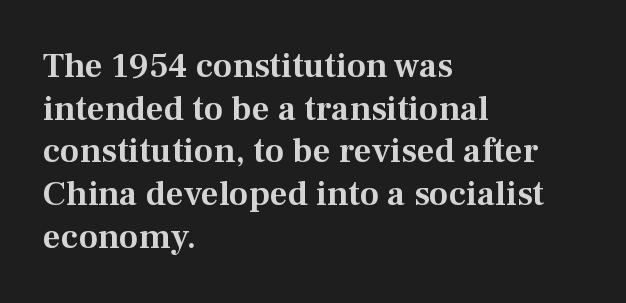
{"serif": "yes", "italic": "no", "width": "normal", "stroke_contrast": "medium", "x_height": "medium", "monospaced": "no", "underline": "no", "align": "left", "line_spacing_ratio": 1.22, "letter_spacing": "normal", "letter_spacing_em": 0.0, "glyph_px": 35}
